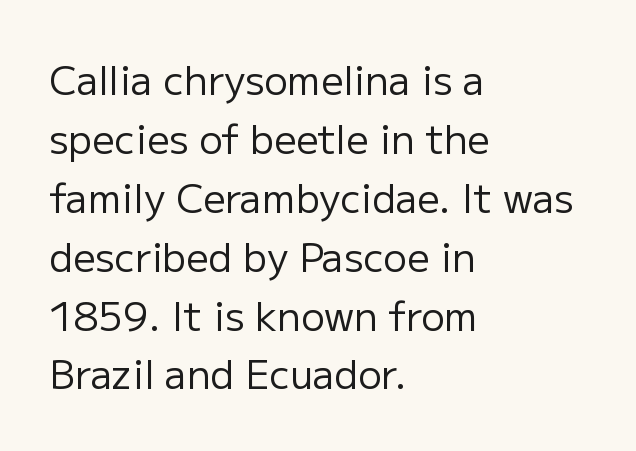
Check where the strokes stop: nothing finishes them off — pure sans. Short note: letters normally spaced. Compared with a typical body face, this is equally light or lighter still. Characters remain perfectly vertical along every line. Each row of text sits above clean, open space.
